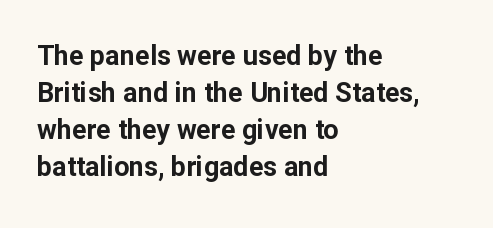
{"italic": "no", "bold": "yes", "underline": "no", "align": "left", "line_spacing": "normal", "line_spacing_ratio": 1.37, "letter_spacing": "normal", "letter_spacing_em": 0.0, "glyph_px": 27}
